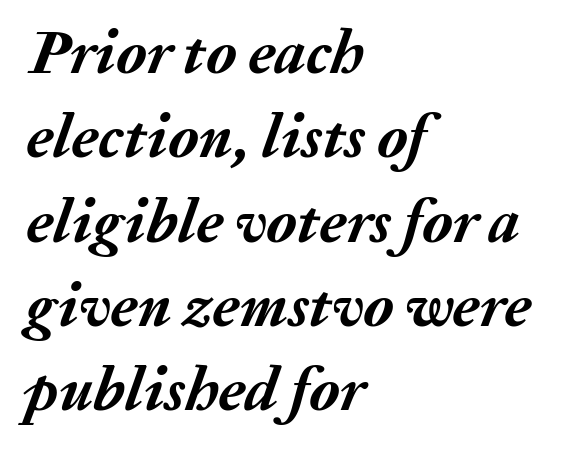
The image shows 62 px semibold type, italic (leaning right); set left-aligned, normal line spacing (1.36x), normal letter spacing, not underlined; medium stroke contrast and a medium x-height.
